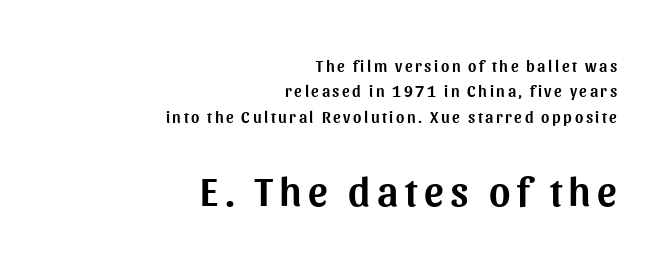
You get the small type first, then a jump to larger type. All the whitespace from short lines collects on the left. Varying glyph widths throughout — classic text-font behaviour. Is there much room between lines? A standard amount, neither cramped nor airy.
